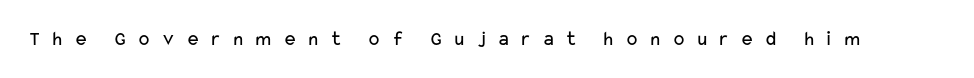
Each row of text sits above clean, open space. Upright lettering throughout. Characters follow at a spacing far wider than the type designer built in. The letters look calm and open, with moderate or lighter stems.
